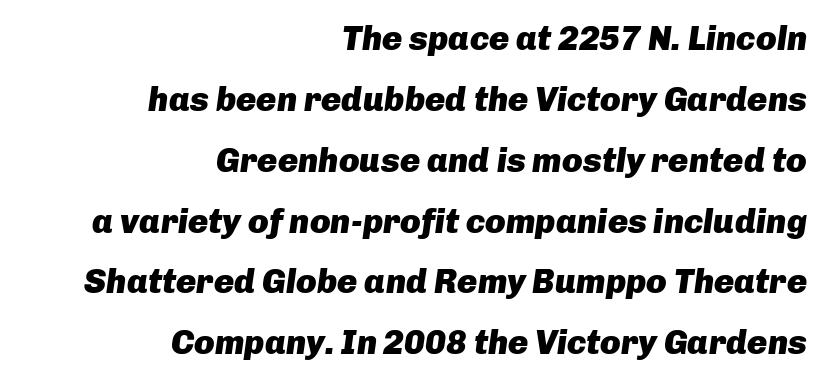
{"italic": "yes", "lean": "right", "slant_degrees": 8, "bold": "yes", "weight": "heavy", "width": "normal", "stroke_contrast": "low", "x_height": "medium", "monospaced": "no", "underline": "no", "align": "right", "line_spacing_ratio": 1.79, "letter_spacing": "normal", "letter_spacing_em": 0.0, "glyph_px": 34}
